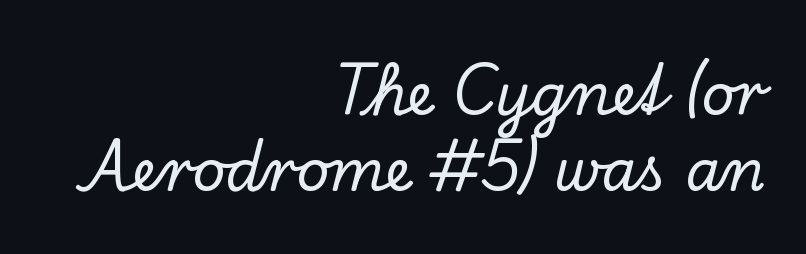
Glance below the letters and you will spot only blank space. One-word summary of the alignment: right. Regarding leading, the lines here are spaced in the standard way. This sample has the flowing, uneven cadence of proportional lettering. The tracking reads as untouched default to a designer's eye.
